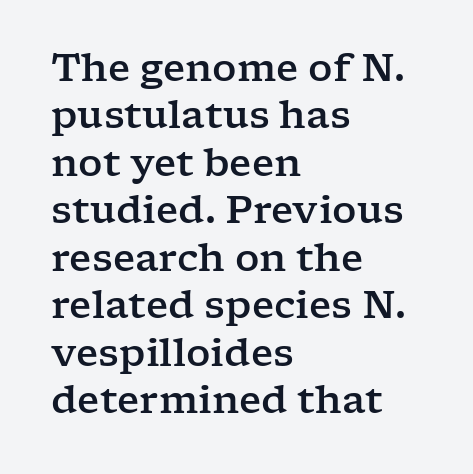
The image shows 38 px wide serif type, upright; set left-aligned, normal line spacing (1.25x), normal letter spacing, not underlined; low stroke contrast and a medium x-height.
